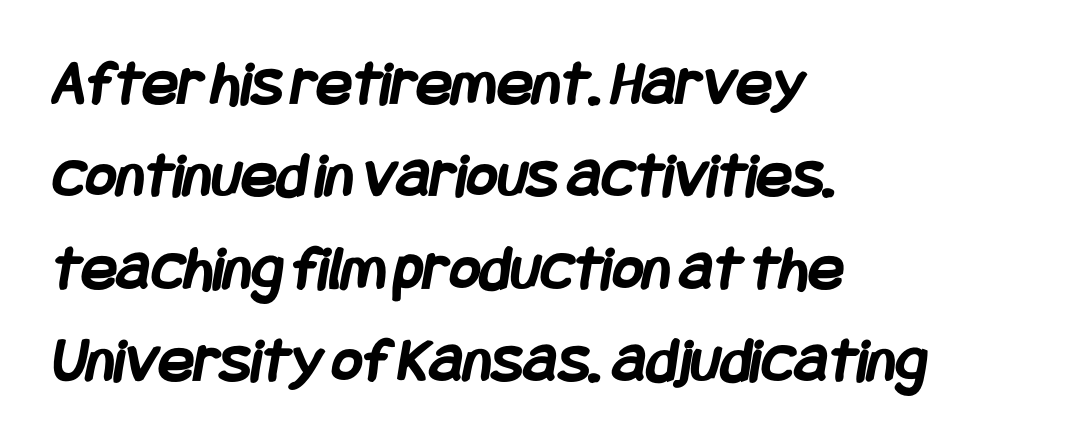
Unmarked baselines from the first word to the last. Tracking here is standard; glyphs follow each other at the usual distance. The vertical gap from one line to the next is medium. Compared with a centered layout, this one pins lines to the left instead.
